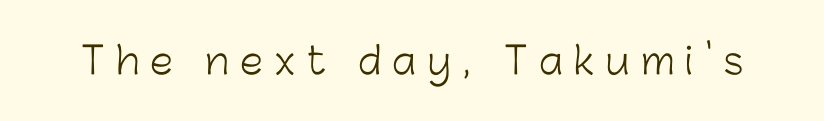
{"serif": "no", "italic": "no", "bold": "no", "weight": "light", "width": "normal", "stroke_contrast": "low", "x_height": "medium", "monospaced": "no", "underline": "no", "letter_spacing": "wide", "letter_spacing_em": 0.31, "glyph_px": 37}
